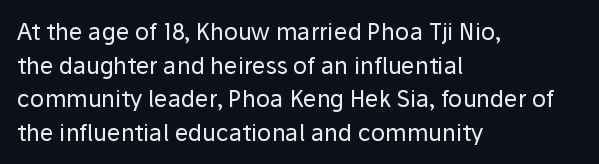
{"italic": "no", "bold": "no", "underline": "no", "align": "left", "line_spacing": "normal", "line_spacing_ratio": 1.46, "letter_spacing": "normal", "letter_spacing_em": 0.0, "glyph_px": 23}
